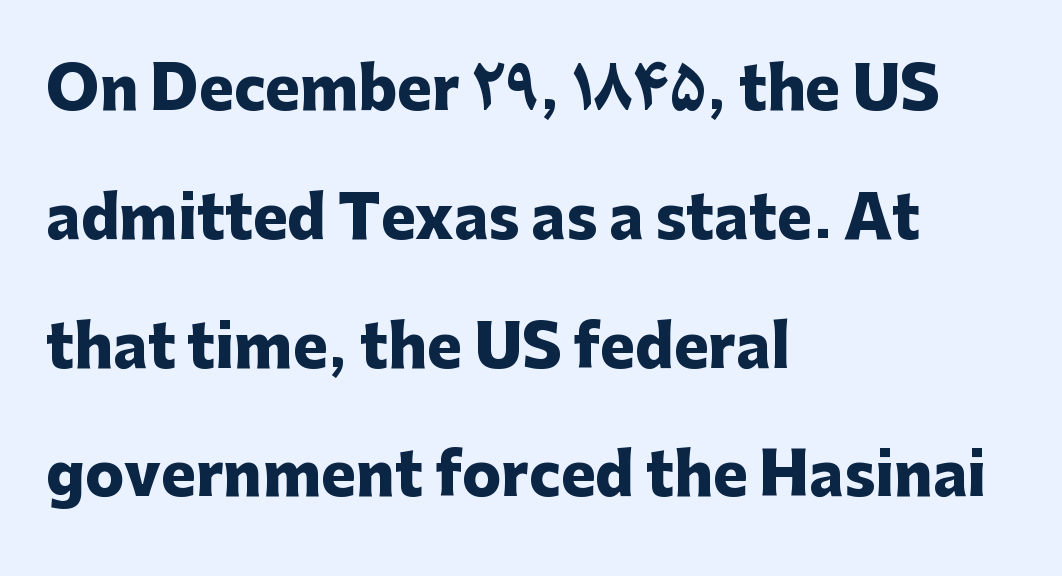
Q: Is the text bold? A: Yes.
Q: Is the text italic (slanted)? A: No, it is upright.
Q: Is the typeface a serif or a sans-serif typeface? A: Sans-serif.
Q: Is the text underlined? A: No.
Q: How is the paragraph aligned? A: Left-aligned.
Q: Is the spacing between letters normal or unusually wide? A: Normal.
Q: Is the spacing between lines tight, normal or loose? A: Loose.
Q: Width (condensed, normal, or wide)? A: Normal.
Q: Stroke contrast? A: Low.
Q: x-height? A: Medium.
Q: Monospaced? A: No.
